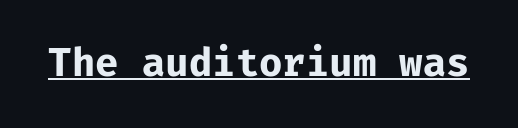
The image shows 38 px bold sans-serif type, upright, monospaced; set normal letter spacing, underlined; low stroke contrast and a medium x-height.
